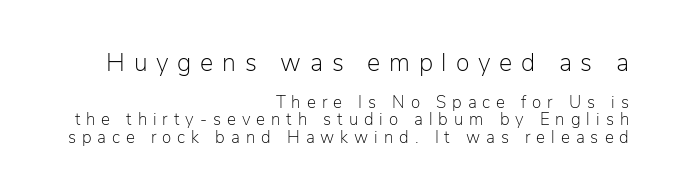
Closely set lines give the paragraph a compact silhouette. Upright lettering throughout. Short and long lines alike share a common ending point at right. The words here are not underlined. Caption: face not bold, strokes unweighted.
